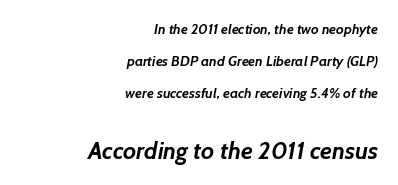
The image shows 24 px bold type; set right-aligned, loose line spacing (2.28x), normal letter spacing, not underlined; the second (bottom) block is 1.71x larger.
